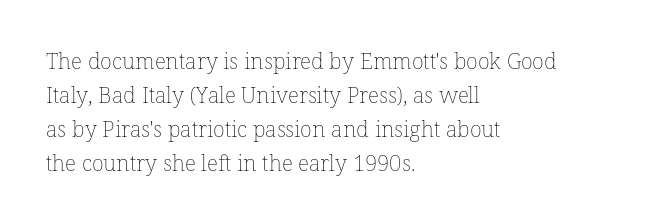
These lines stack with their left ends in a neat column. Any mark beneath the type? The region is blank. Short note: letters normally spaced. The type sits square on the baseline with zero lean.
